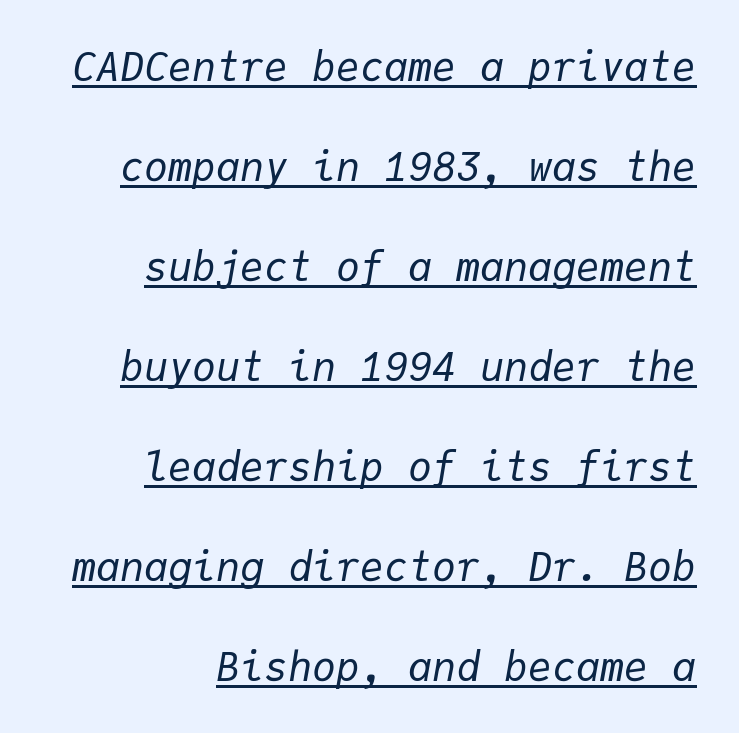
{"italic": "yes", "lean": "right", "slant_degrees": 9, "bold": "no", "weight": "regular", "width": "normal", "stroke_contrast": "low", "x_height": "medium", "monospaced": "yes", "underline": "yes", "align": "right", "line_spacing": "loose", "line_spacing_ratio": 2.5, "letter_spacing": "normal", "letter_spacing_em": 0.0, "glyph_px": 40}
